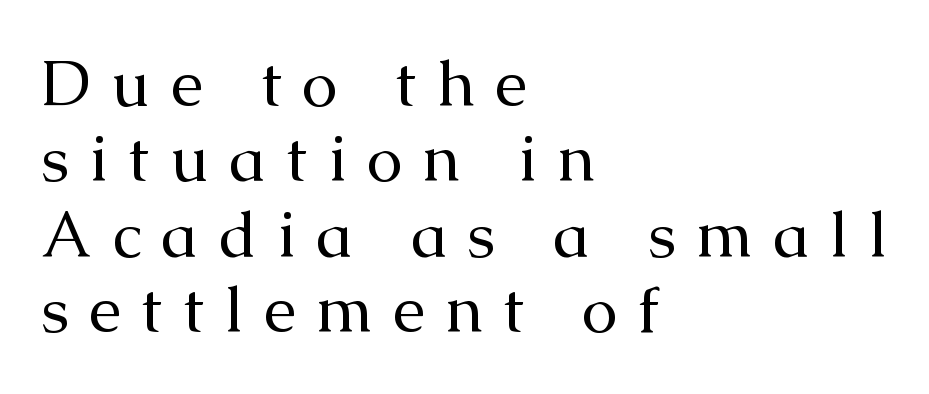
The image shows 65 px regular-weight serif type, upright; set left-aligned, line spacing 1.16x, unusually wide letter spacing (+0.31 em), not underlined; medium stroke contrast and a medium x-height.
